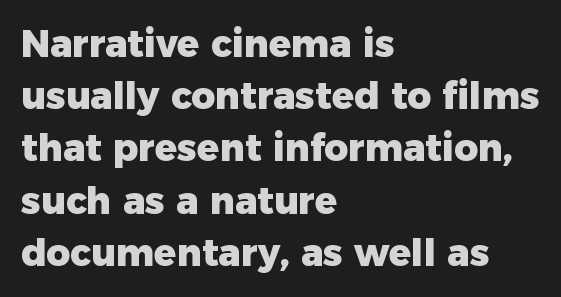
Q: Is the text bold? A: Yes.
Q: Is the text italic (slanted)? A: No, it is upright.
Q: Is the typeface a serif or a sans-serif typeface? A: Sans-serif.
Q: Is the text underlined? A: No.
Q: How is the paragraph aligned? A: Left-aligned.
Q: Is the spacing between letters normal or unusually wide? A: Normal.
Q: Is the spacing between lines tight, normal or loose? A: Normal.
Q: Width (condensed, normal, or wide)? A: Normal.
Q: Stroke contrast? A: Low.
Q: x-height? A: Medium.
Q: Monospaced? A: No.
